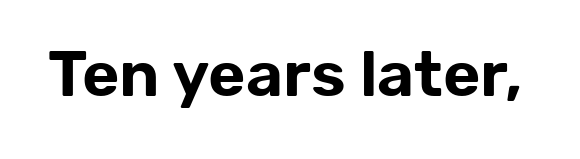
Inter-character spacing is left at the font's built-in metrics. Looks like regular typesetting: each glyph gets only the width it needs. The lettering stays uniformly vertical, giving the passage a roman look. A bare baseline throughout the passage. Observe the absence of serifs on each vertical stroke in this sample.
